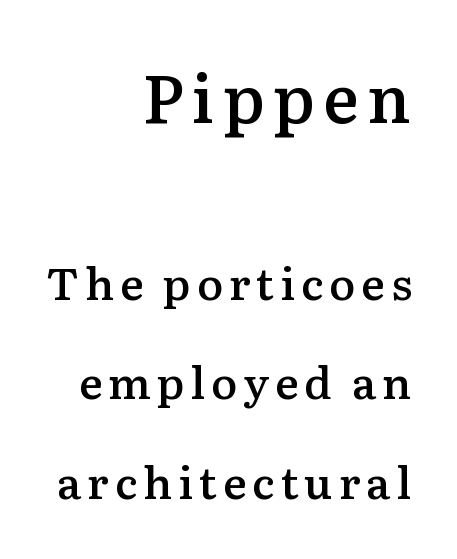
The image shows 66 px semibold serif type, upright; set right-aligned, loose line spacing (2.27x), not underlined; the first (top) block is 1.5x larger; medium stroke contrast and a medium x-height.
